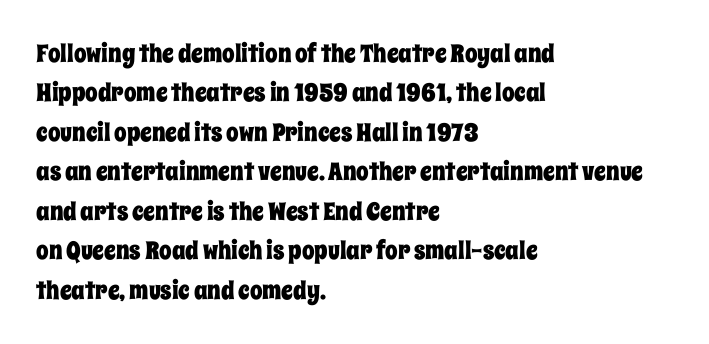
The image shows 25 px text type, upright; set left-aligned, normal line spacing (1.58x), normal letter spacing, not underlined.
